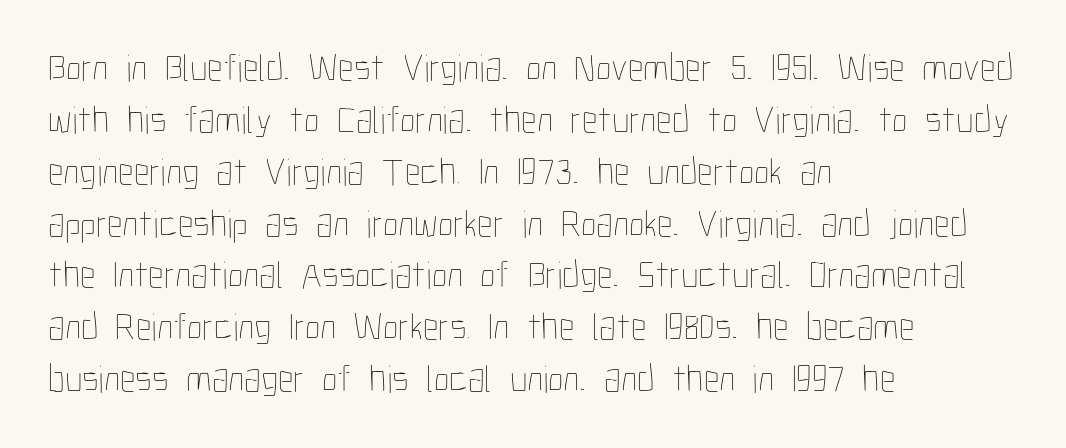
{"italic": "no", "bold": "no", "weight": "thin", "width": "condensed", "stroke_contrast": "low", "x_height": "medium", "monospaced": "no", "underline": "no", "align": "left", "line_spacing": "normal", "line_spacing_ratio": 1.33, "letter_spacing": "normal", "letter_spacing_em": 0.0, "glyph_px": 39}
